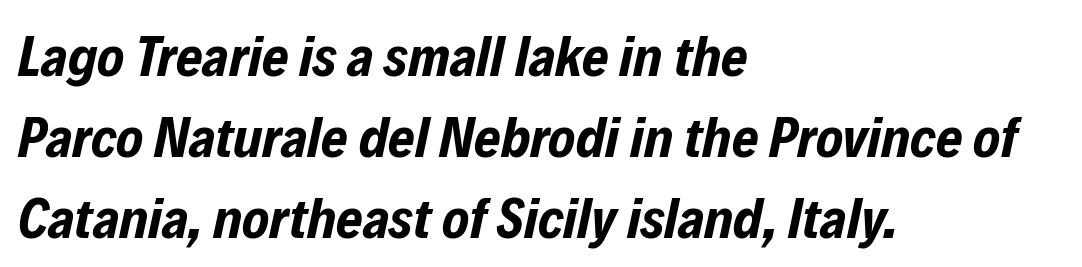
Q: Is the text bold? A: Yes.
Q: Is the text italic (slanted)? A: Yes, it leans right by about 12 degrees.
Q: Is the text underlined? A: No.
Q: How is the paragraph aligned? A: Left-aligned.
Q: Is the spacing between letters normal or unusually wide? A: Normal.
Q: Is the spacing between lines tight, normal or loose? A: Normal.
Q: Width (condensed, normal, or wide)? A: Condensed.
Q: Stroke contrast? A: Low.
Q: x-height? A: Medium.
Q: Monospaced? A: No.
